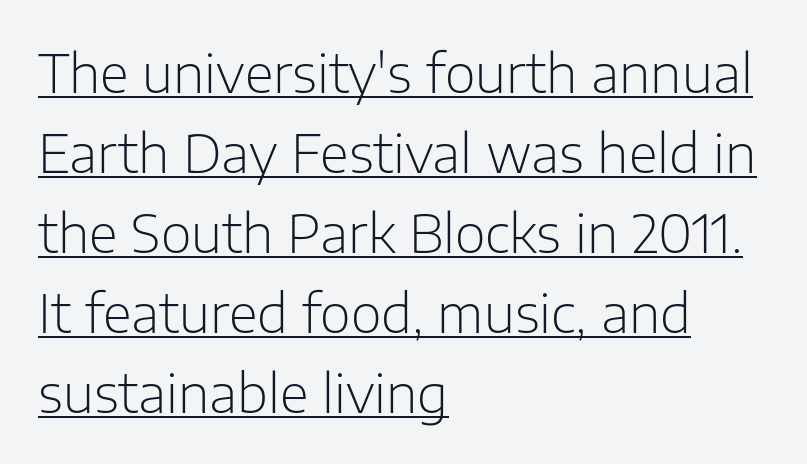
Rendered with straight, roman letterforms. Spacing verdict: proportional, widths tailored to each character. All the whitespace from short lines collects on the right. No heavy texture on the line: the type isn't bold.
